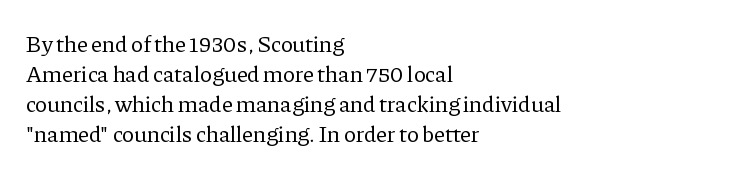
Q: Is the text bold? A: No.
Q: Is the text italic (slanted)? A: No, it is upright.
Q: Is the text underlined? A: No.
Q: How is the paragraph aligned? A: Left-aligned.
Q: Is the spacing between letters normal or unusually wide? A: Normal.
Q: Is the spacing between lines tight, normal or loose? A: Normal.
